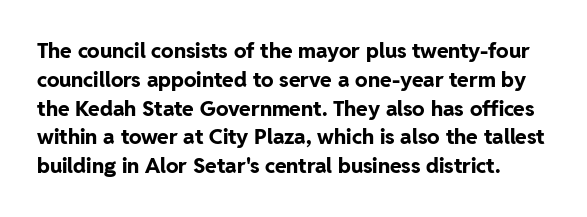
Every stem runs plumb, perpendicular to the baseline. Strong, thick strokes mark this as bold type. The passage shown is not underscored anywhere. A typesetter would call this zero additional tracking. Leading: standard.
